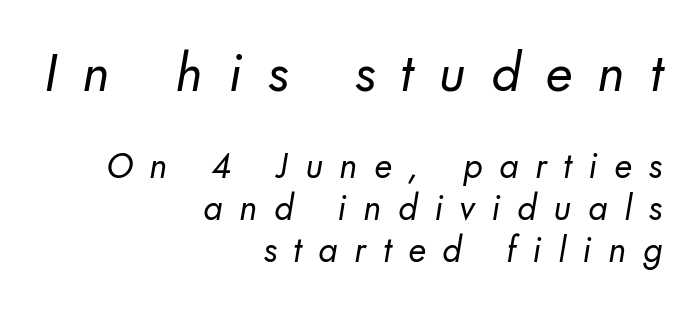
This sample uses a sans-serif face. These two chunks differ in scale, with the top chunk taking the larger measure. The space directly below the letters is spotless. On a weight scale, this lands at 450 or below. Character widths vary here, with narrow letters taking less room than wide ones.
